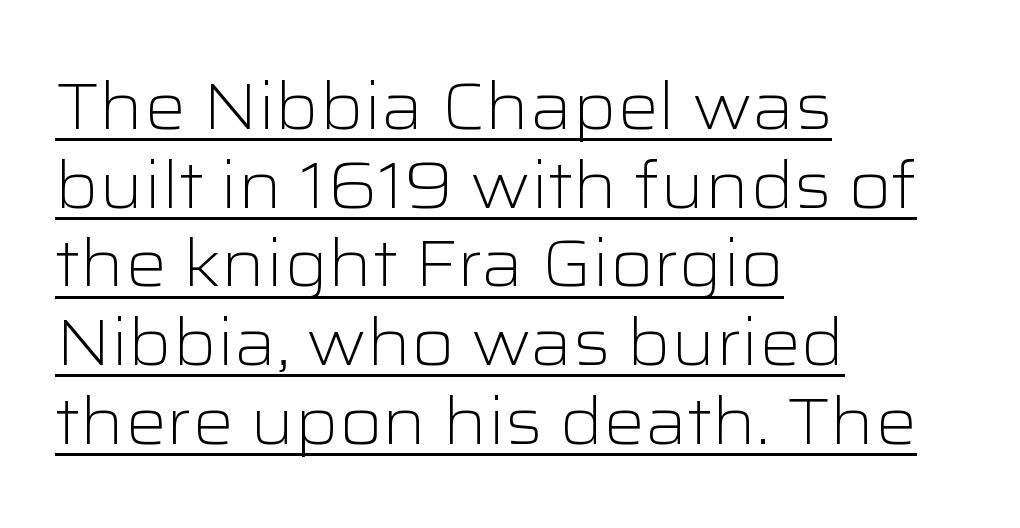
{"serif": "no", "italic": "no", "bold": "no", "weight": "light", "width": "wide", "stroke_contrast": "low", "x_height": "medium", "monospaced": "no", "underline": "yes", "align": "left", "line_spacing_ratio": 1.21, "letter_spacing": "normal", "letter_spacing_em": 0.0, "glyph_px": 65}
